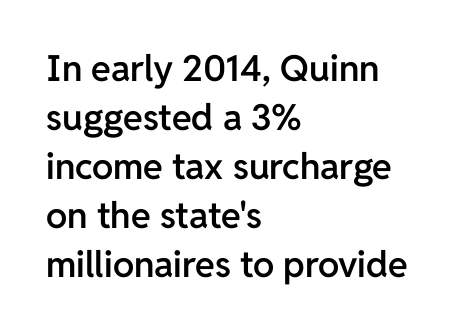
{"serif": "no", "italic": "no", "bold": "semi", "weight": "semibold", "width": "normal", "stroke_contrast": "low", "x_height": "medium", "monospaced": "no", "underline": "no", "align": "left", "line_spacing": "normal", "line_spacing_ratio": 1.36, "letter_spacing": "normal", "letter_spacing_em": 0.0, "glyph_px": 36}
